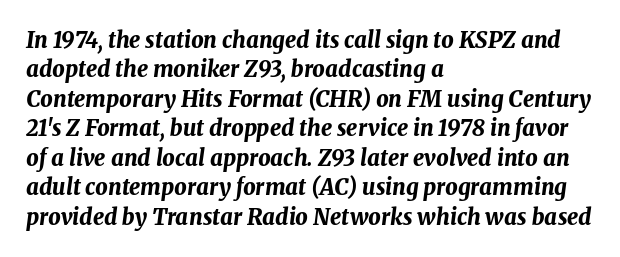
These lines stack with their left ends in a neat column. The axis of the letterforms is tilted away from vertical. This rendering features lettering with no underline. Tracking here is standard; glyphs follow each other at the usual distance.
